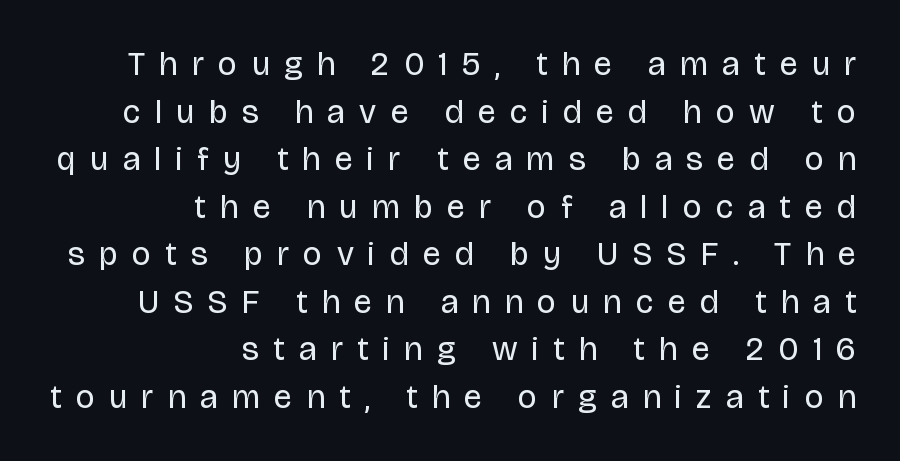
Q: Is the text bold? A: No.
Q: Is the text italic (slanted)? A: No, it is upright.
Q: Is the typeface a serif or a sans-serif typeface? A: Sans-serif.
Q: Is the text underlined? A: No.
Q: How is the paragraph aligned? A: Right-aligned.
Q: Is the spacing between letters normal or unusually wide? A: Unusually wide.
Q: Is the spacing between lines tight, normal or loose? A: Normal.
Q: Width (condensed, normal, or wide)? A: Normal.
Q: Stroke contrast? A: Low.
Q: x-height? A: Large.
Q: Monospaced? A: No.
